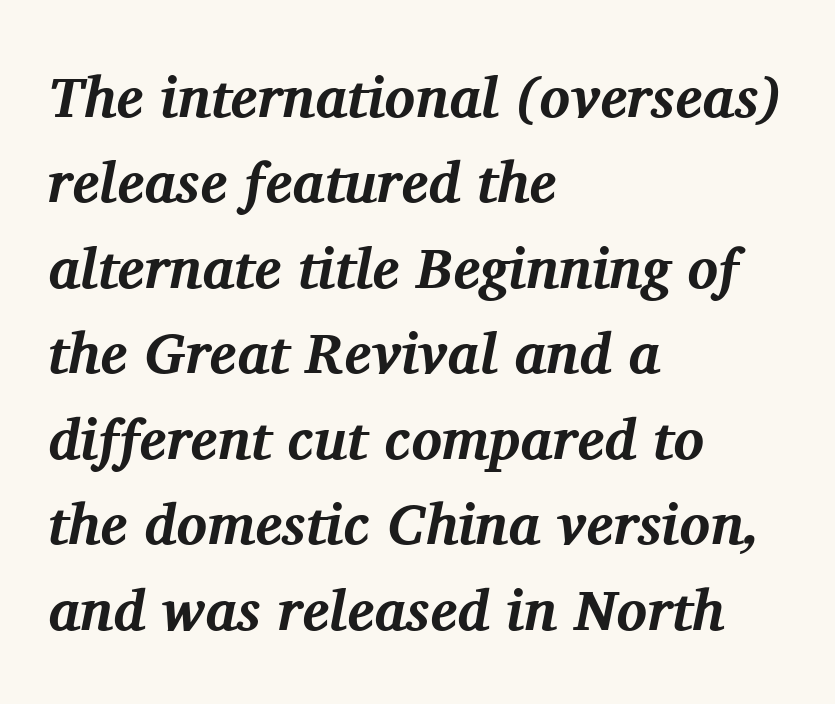
Does the weight exceed regular? Yes, all the way to bold. If you drew a line through each stem, it would be angled. This sample has the flowing, uneven cadence of proportional lettering. What stands out about the letter spacing? Nothing — it is the standard amount. This sample is left-justified, so line endings fall wherever the words run out.
